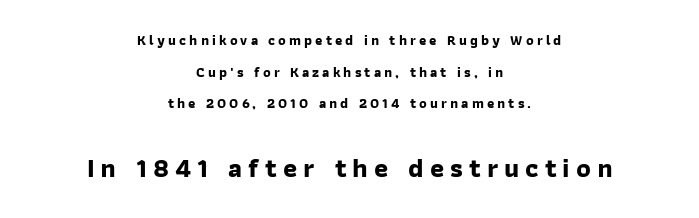
{"bold": "yes", "underline": "no", "align": "center", "line_spacing": "loose", "line_spacing_ratio": 2.26, "letter_spacing": "wide", "letter_spacing_em": 0.22, "larger_block": "second", "size_ratio": 1.93, "glyph_px": 27}
